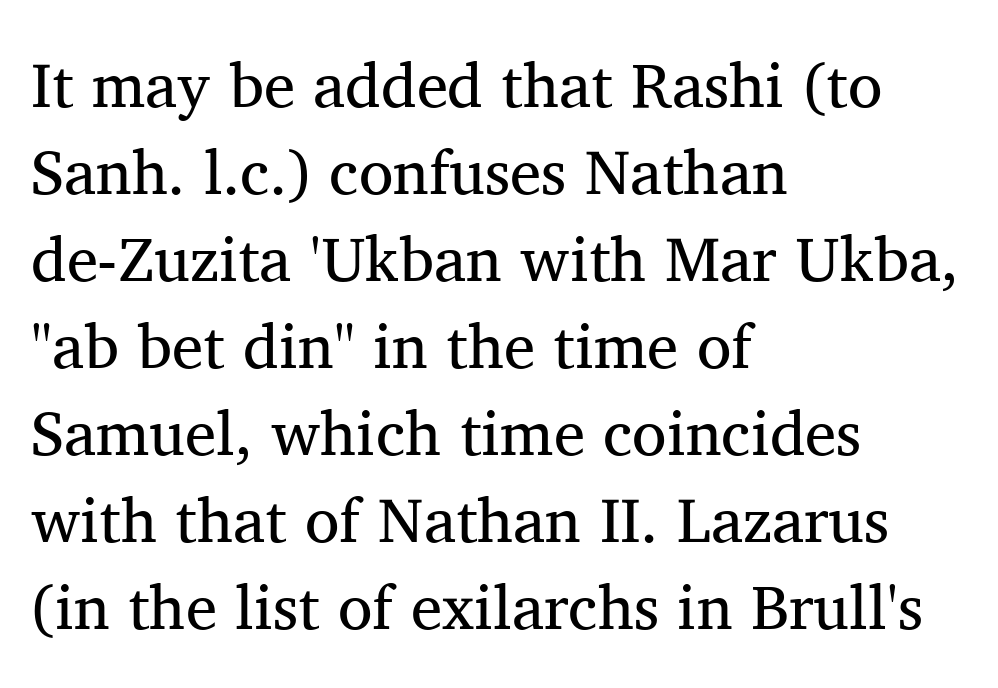
Q: Is the text bold? A: No.
Q: Is the text italic (slanted)? A: No, it is upright.
Q: Is the typeface a serif or a sans-serif typeface? A: Serif.
Q: Is the text underlined? A: No.
Q: How is the paragraph aligned? A: Left-aligned.
Q: Is the spacing between letters normal or unusually wide? A: Normal.
Q: Is the spacing between lines tight, normal or loose? A: Normal.
Q: Width (condensed, normal, or wide)? A: Normal.
Q: Stroke contrast? A: Medium.
Q: x-height? A: Medium.
Q: Monospaced? A: No.
